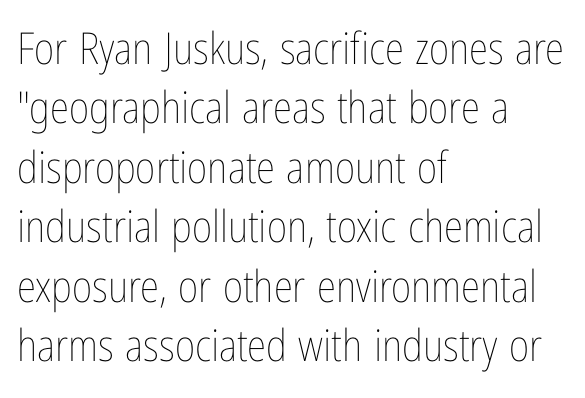
{"italic": "no", "bold": "no", "weight": "thin", "width": "condensed", "stroke_contrast": "low", "x_height": "medium", "monospaced": "no", "underline": "no", "align": "left", "line_spacing": "normal", "line_spacing_ratio": 1.35, "letter_spacing": "normal", "letter_spacing_em": 0.0, "glyph_px": 44}
